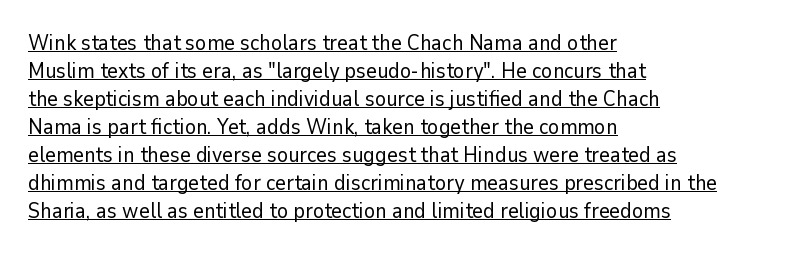
{"italic": "no", "bold": "no", "underline": "yes", "align": "left", "line_spacing": "normal", "line_spacing_ratio": 1.33, "letter_spacing": "normal", "letter_spacing_em": 0.0, "glyph_px": 21}
